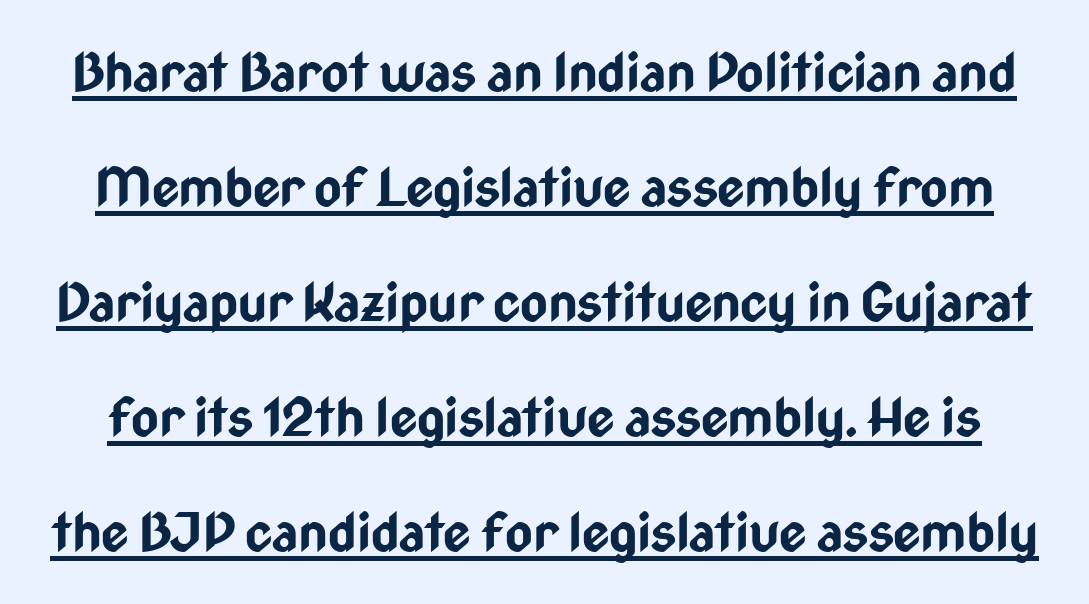
Chunky letters — that's bold for sure. Whoever set this chose breathing room over compactness in the vertical rhythm. Notice how the stems are strictly vertical — no italics here. Caption: standard tracking, unaltered.
